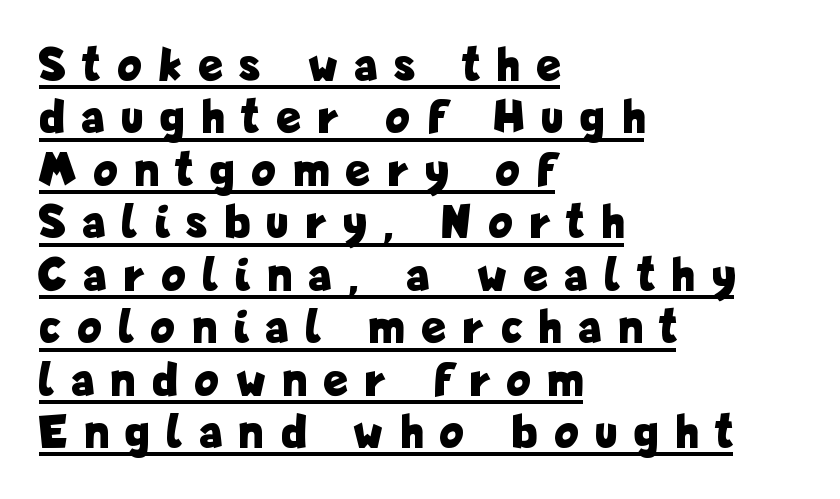
{"serif": "no", "italic": "no", "bold": "yes", "weight": "bold", "width": "condensed", "stroke_contrast": "low", "x_height": "medium", "monospaced": "no", "underline": "yes", "align": "left", "line_spacing": "tight", "line_spacing_ratio": 1.07, "letter_spacing": "wide", "letter_spacing_em": 0.38, "glyph_px": 49}
